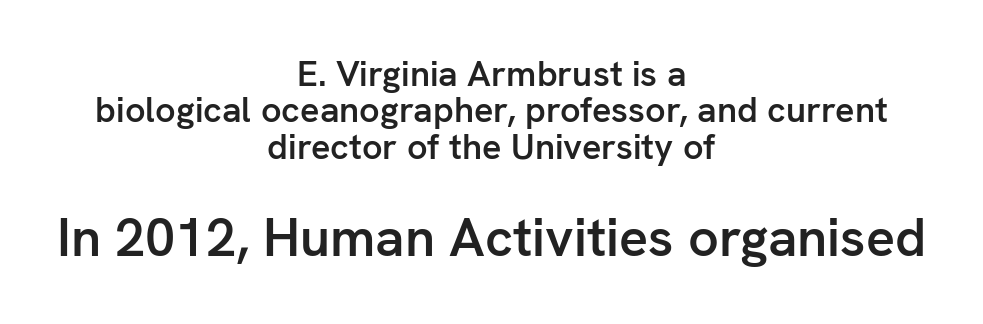
{"serif": "no", "italic": "no", "bold": "semi", "weight": "semibold", "width": "normal", "stroke_contrast": "low", "x_height": "medium", "monospaced": "no", "underline": "no", "align": "center", "line_spacing": "tight", "line_spacing_ratio": 1.01, "letter_spacing": "normal", "letter_spacing_em": 0.0, "larger_block": "second", "size_ratio": 1.5, "glyph_px": 54}
